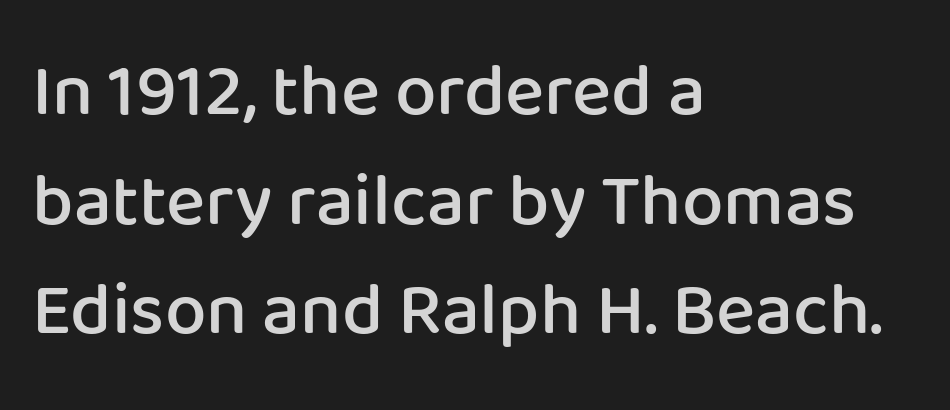
Q: Is the text bold? A: Semi-bold.
Q: Is the text italic (slanted)? A: No, it is upright.
Q: Is the typeface a serif or a sans-serif typeface? A: Sans-serif.
Q: Is the text underlined? A: No.
Q: How is the paragraph aligned? A: Left-aligned.
Q: Is the spacing between letters normal or unusually wide? A: Normal.
Q: Is the spacing between lines tight, normal or loose? A: Normal.
Q: Width (condensed, normal, or wide)? A: Normal.
Q: Stroke contrast? A: Low.
Q: x-height? A: Medium.
Q: Monospaced? A: No.
